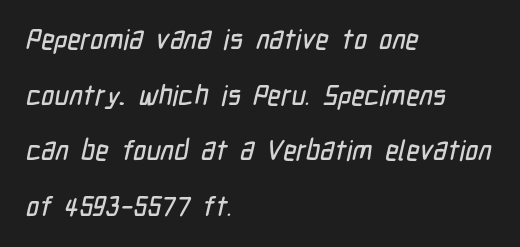
The image shows 28 px condensed sans-serif type; set left-aligned, loose line spacing (1.99x), normal letter spacing, not underlined; low stroke contrast and a medium x-height.
